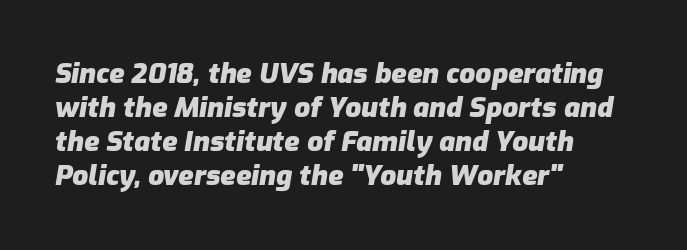
{"italic": "yes", "lean": "right", "slant_degrees": 9, "bold": "yes", "weight": "heavy", "width": "normal", "stroke_contrast": "low", "x_height": "medium", "monospaced": "no", "underline": "no", "align": "left", "line_spacing_ratio": 1.22, "letter_spacing": "normal", "letter_spacing_em": 0.0, "glyph_px": 28}
